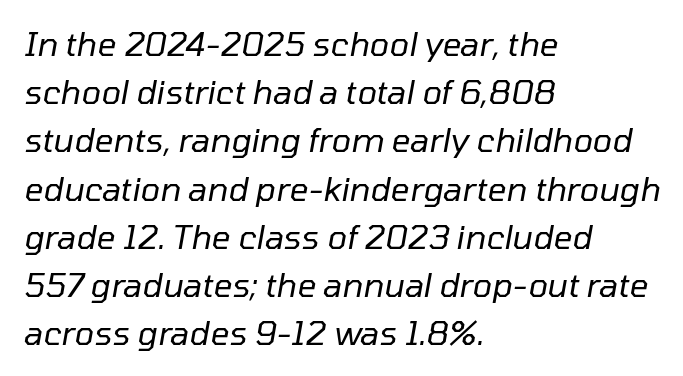
You could call the tracking neutral — neither tight nor loose. Stroke mass is kept to a normal reading level or below. Only glyphs here, with clear space below each row. The rendering uses natural spacing where letterforms have individual widths.
